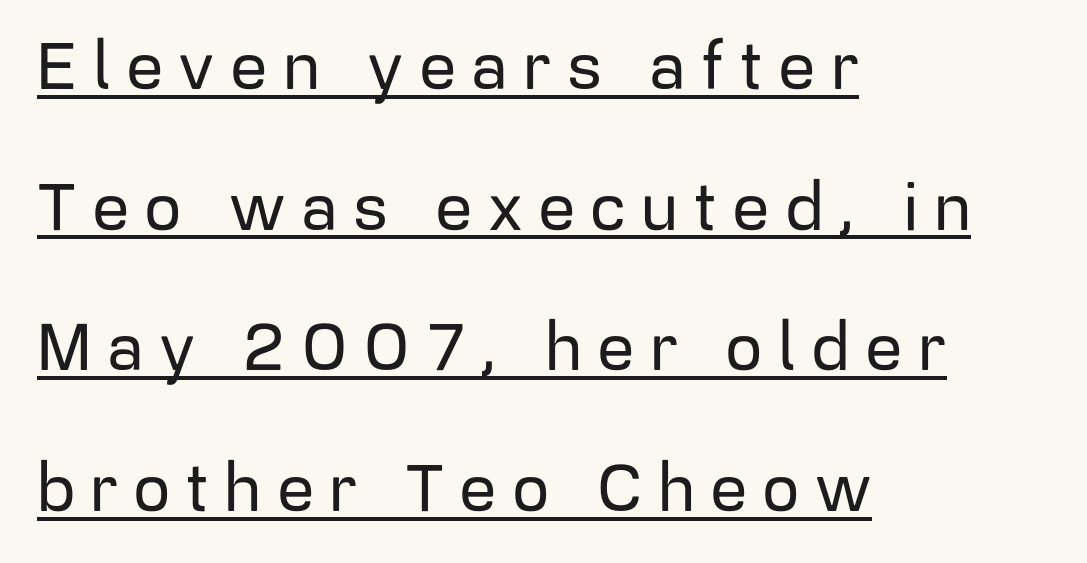
Typeset ragged right — the left edge is the straight one. Italic? Not at all — the glyphs are vertical. Serif or sans? Sans — the stroke terminals are bare. What decoration does the sample have? An underline.
